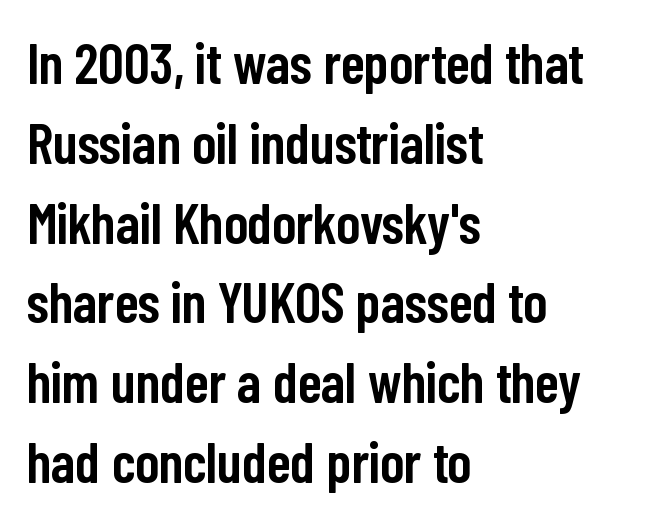
{"serif": "no", "italic": "no", "bold": "semi", "weight": "semibold", "width": "condensed", "stroke_contrast": "low", "x_height": "medium", "monospaced": "no", "underline": "no", "align": "left", "line_spacing": "normal", "line_spacing_ratio": 1.4, "letter_spacing": "normal", "letter_spacing_em": 0.0, "glyph_px": 57}
